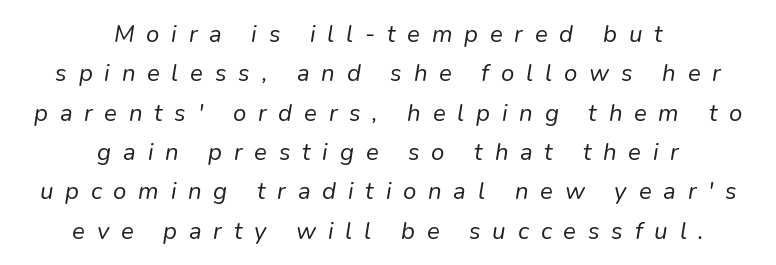
{"italic": "yes", "lean": "right", "slant_degrees": 9, "bold": "no", "underline": "no", "align": "center", "line_spacing": "normal", "line_spacing_ratio": 1.64, "letter_spacing": "wide", "letter_spacing_em": 0.49, "glyph_px": 24}
